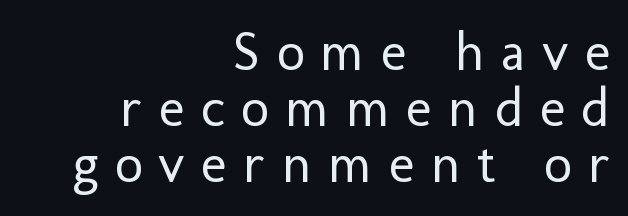
Characters follow at a spacing far wider than the type designer built in. Does the type have serifs? No, each stem ends abruptly. Character widths vary here, with narrow letters taking less room than wide ones. In terms of posture, this sample is upright.
